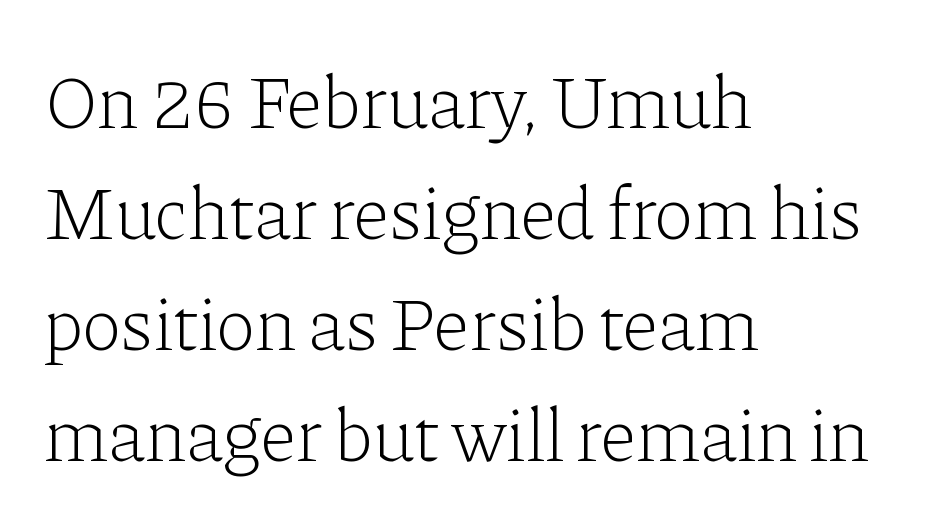
Is the type heavy? It reads as light-to-regular instead. The specimen omits any rule beneath the text block's lines. What stands out about the letter spacing? Nothing — it is the standard amount. Letterform terminals end in serifs throughout the passage.
